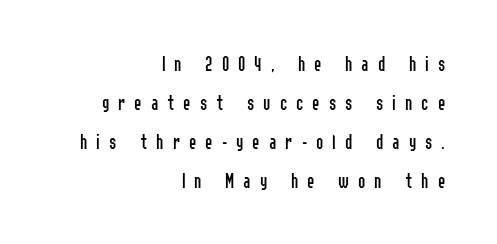
Words float on clear page, feet unadorned. Layout note: lines flush right. The characters are drawn with everyday or finer stroke widths. This rendering widens character spacing well past its baseline value. The typography opts for an upright posture over an oblique one.
